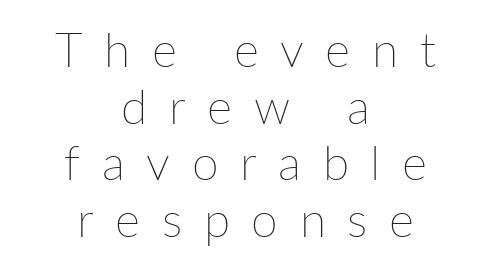
The image shows 48 px thin type, upright; set centered, line spacing 1.18x, unusually wide letter spacing (+0.45 em), not underlined; low stroke contrast and a medium x-height.
